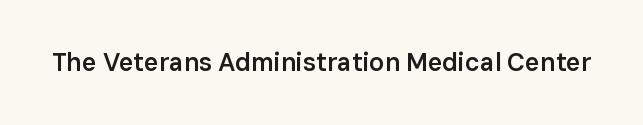
Q: Is the text bold? A: Semi-bold.
Q: Is the text italic (slanted)? A: No, it is upright.
Q: Is the text underlined? A: No.
Q: Is the spacing between letters normal or unusually wide? A: Normal.
